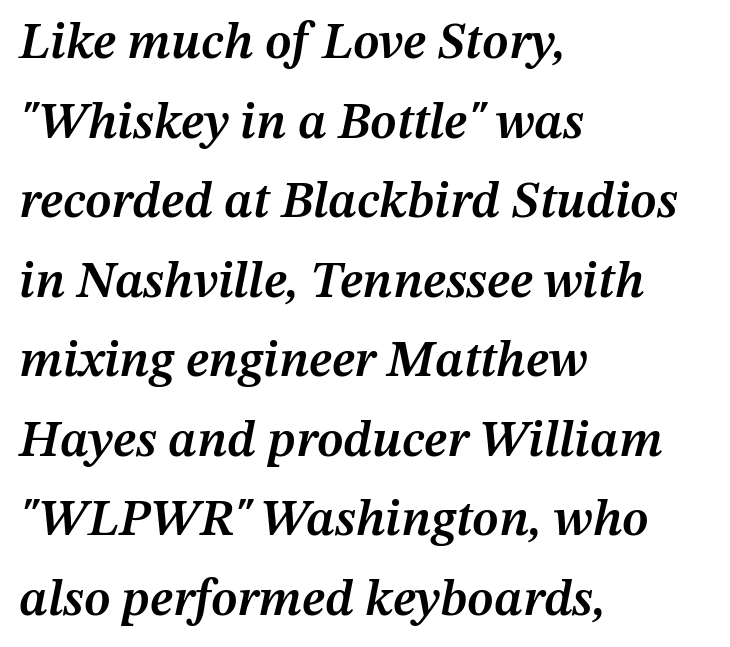
The image shows 51 px semibold type, italic (leaning right); set left-aligned, normal line spacing (1.56x), normal letter spacing, not underlined; medium stroke contrast and a medium x-height.
